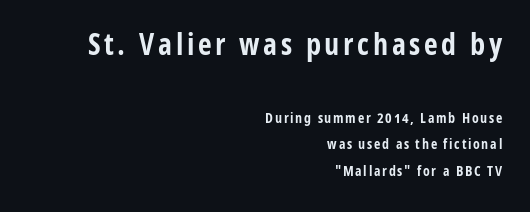
This sample uses a sans-serif face. How heavy is the stroke? Heavy — this is a bold. The typesetter chose a ragged-left arrangement here. Style check: upright.
